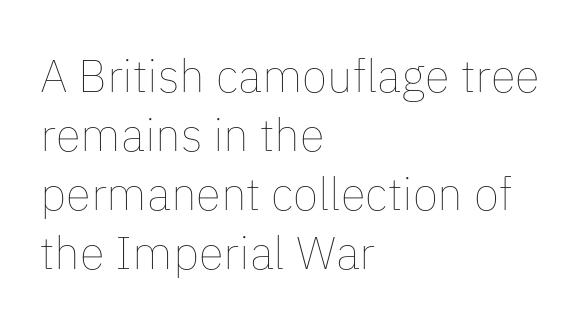
Q: Is the text bold? A: No.
Q: Is the text italic (slanted)? A: No, it is upright.
Q: Is the text underlined? A: No.
Q: How is the paragraph aligned? A: Left-aligned.
Q: Is the spacing between letters normal or unusually wide? A: Normal.
Q: Is the spacing between lines tight, normal or loose? A: Normal.
Q: Width (condensed, normal, or wide)? A: Normal.
Q: Stroke contrast? A: Low.
Q: x-height? A: Medium.
Q: Monospaced? A: No.
